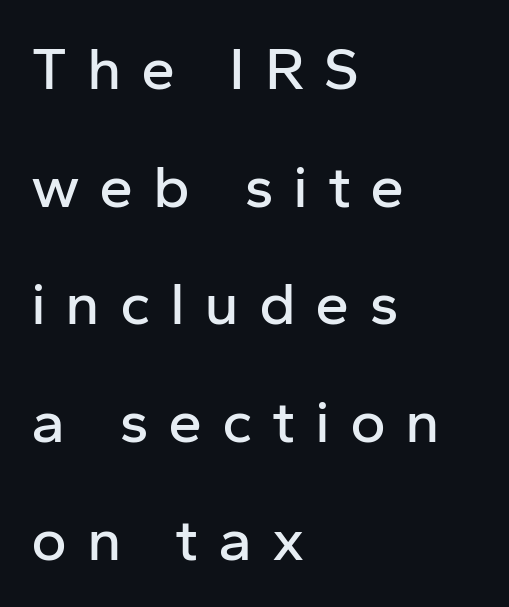
This sample uses a sans-serif face. A typesetter would call this proportional, since set widths differ per character. Airy leading. Italic? Not at all — the glyphs are vertical. Casual observation: everything's shoved over to the left.
